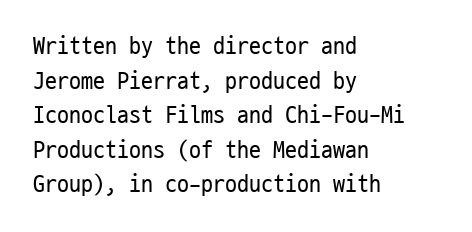
The image shows 24 px text type, upright; set left-aligned, normal line spacing (1.44x), normal letter spacing, not underlined.
